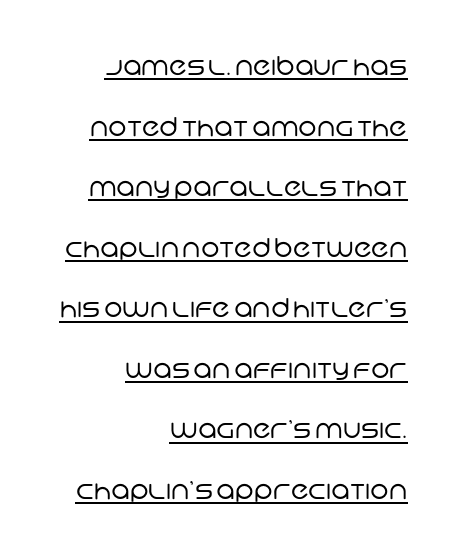
The image shows 26 px text type; set right-aligned, loose line spacing (2.33x), normal letter spacing, underlined.
